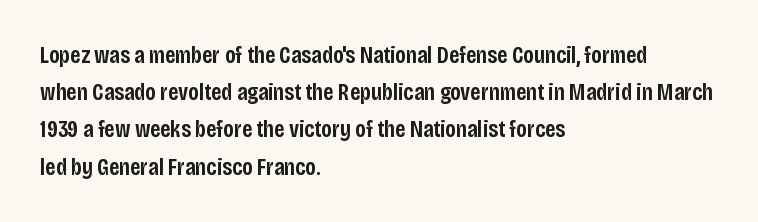
The image shows 24 px text type, upright; set left-aligned, normal line spacing (1.55x), normal letter spacing, not underlined.
